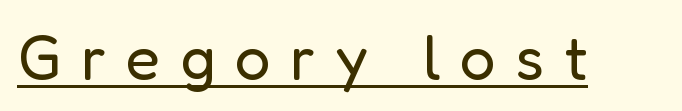
The face used here appears with an underline applied. Nope, no serifs anywhere on these letters. Each stroke keeps to a modest, everyday thickness or less. A typesetter would call this proportional, since set widths differ per character. Is there any slant? The stems are plumb. Honestly, the letter spacing is so wide it's the main thing you notice.
